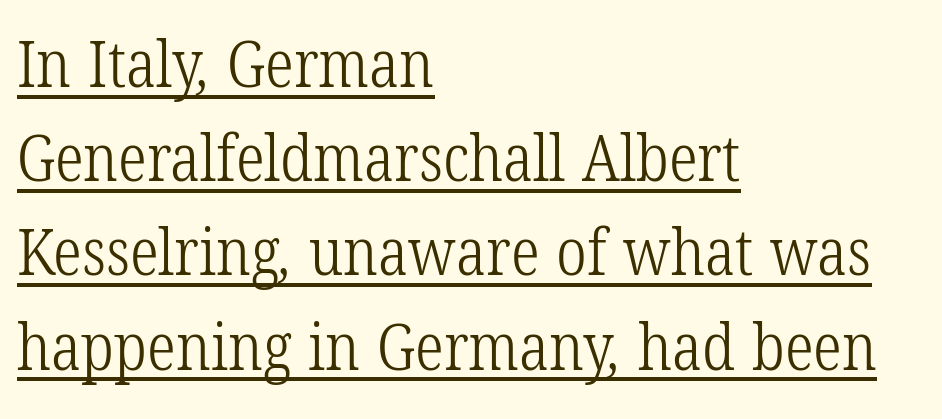
In CSS terms this would be text-align: left. Honestly, the row spacing looks completely unremarkable. Is the letter spacing exaggerated? No — it looks like the ordinary default. Do the characters align in a grid? No, the font is proportional. These characters rest on top of a visible drawn line.
